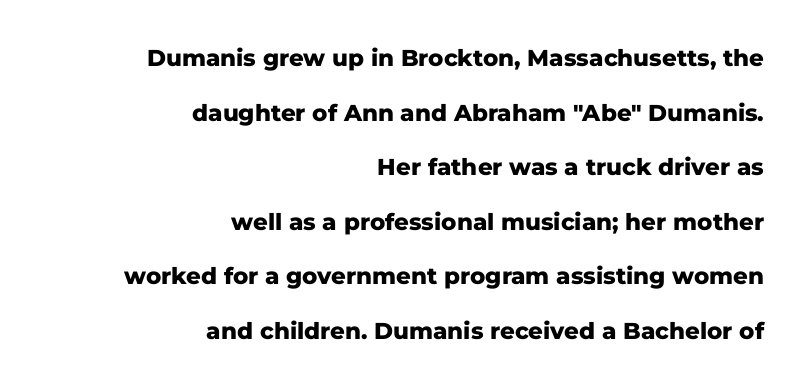
{"italic": "no", "bold": "yes", "underline": "no", "align": "right", "line_spacing": "loose", "line_spacing_ratio": 2.37, "letter_spacing": "normal", "letter_spacing_em": 0.0, "glyph_px": 23}
